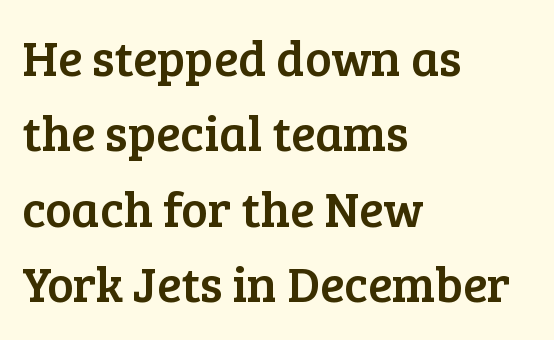
Q: Is the text italic (slanted)? A: No, it is upright.
Q: Is the typeface a serif or a sans-serif typeface? A: Serif.
Q: Is the text underlined? A: No.
Q: How is the paragraph aligned? A: Left-aligned.
Q: Is the spacing between letters normal or unusually wide? A: Normal.
Q: Is the spacing between lines tight, normal or loose? A: Normal.
Q: Width (condensed, normal, or wide)? A: Normal.
Q: Stroke contrast? A: Low.
Q: x-height? A: Medium.
Q: Monospaced? A: No.
